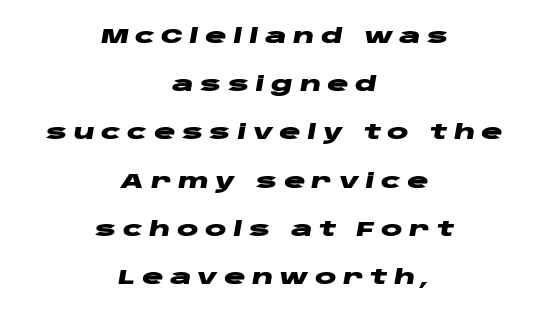
In CSS terms this would be text-align: center. Has an underline been added? It has not. Every character sits at an angle, as italics do. The font is running at its bold setting. The gaps between neighbouring characters are conspicuously large. Does the leading feel generous? Absolutely, it's lavish.
